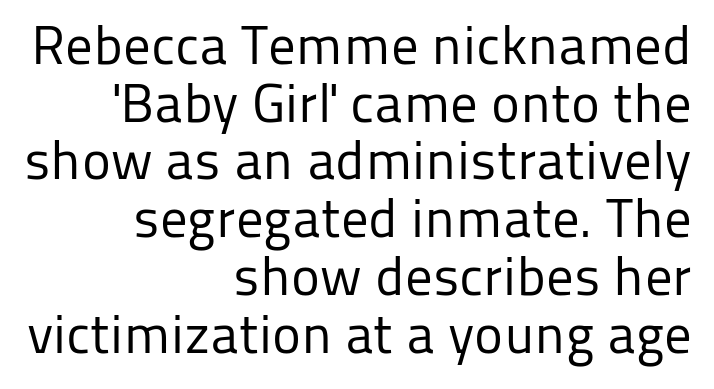
{"serif": "no", "italic": "no", "bold": "no", "weight": "regular", "width": "normal", "stroke_contrast": "low", "x_height": "medium", "monospaced": "no", "underline": "no", "align": "right", "line_spacing": "tight", "line_spacing_ratio": 1.05, "letter_spacing": "normal", "letter_spacing_em": 0.0, "glyph_px": 55}
